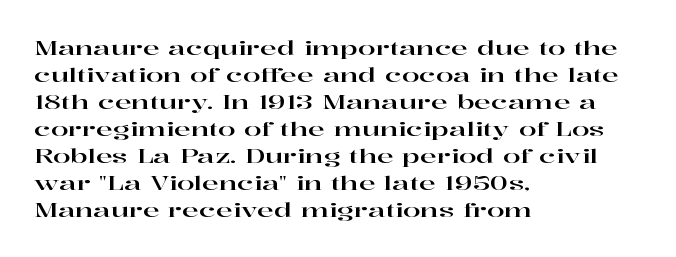
{"italic": "no", "underline": "no", "align": "left", "line_spacing": "normal", "line_spacing_ratio": 1.35, "letter_spacing": "normal", "letter_spacing_em": 0.0, "glyph_px": 20}
